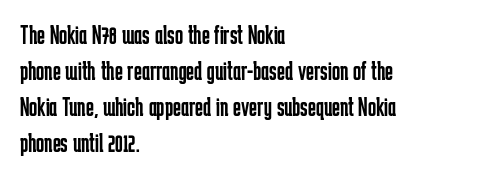
The image shows 27 px text type, upright; set left-aligned, normal line spacing (1.33x), normal letter spacing, not underlined.
